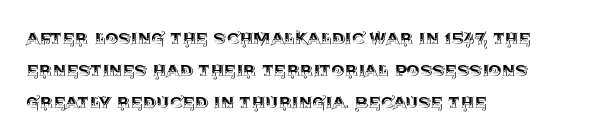
Spacing between characters is what you'd get straight out of the box. This sample is left-justified, so line endings fall wherever the words run out. Has an underline been added? It has not. Evenly set lines give the paragraph a standard silhouette. You can tell it's not italic because the verticals are truly vertical.
